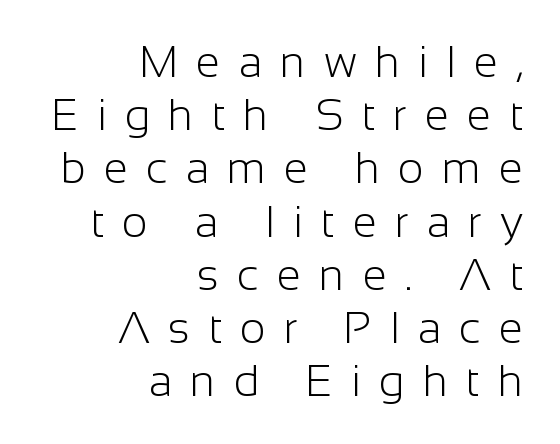
{"serif": "no", "italic": "no", "bold": "no", "weight": "light", "width": "normal", "stroke_contrast": "low", "x_height": "medium", "monospaced": "no", "underline": "no", "align": "right", "line_spacing_ratio": 1.21, "letter_spacing": "wide", "letter_spacing_em": 0.41, "glyph_px": 44}
